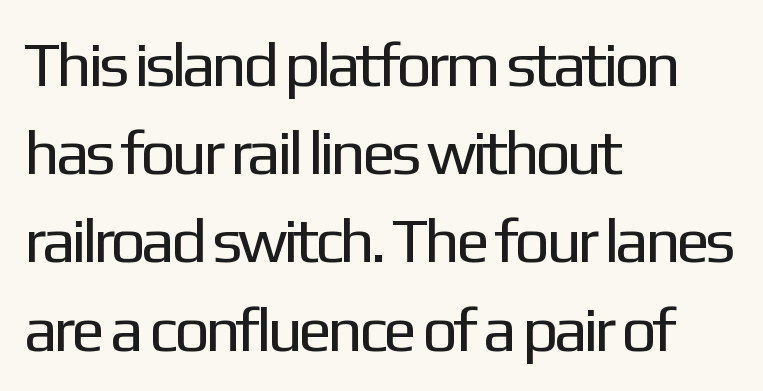
Does the leading feel generous? No, just average. Visually the block forms a straight wall on the left and a jagged coastline on the right. Short note: letters normally spaced. The space directly below the letters is spotless. Posture: vertical.
